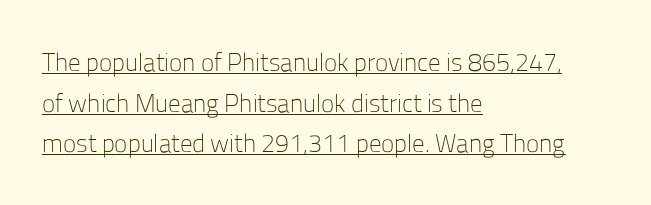
The text block is weighted toward the left margin, trailing off unevenly rightward. The rendered words wear a rule along their underside. Is the type heavy? It reads as light-to-regular instead. A typesetter would call this leading conventional body-copy spacing. Characters remain perfectly vertical along every line.
